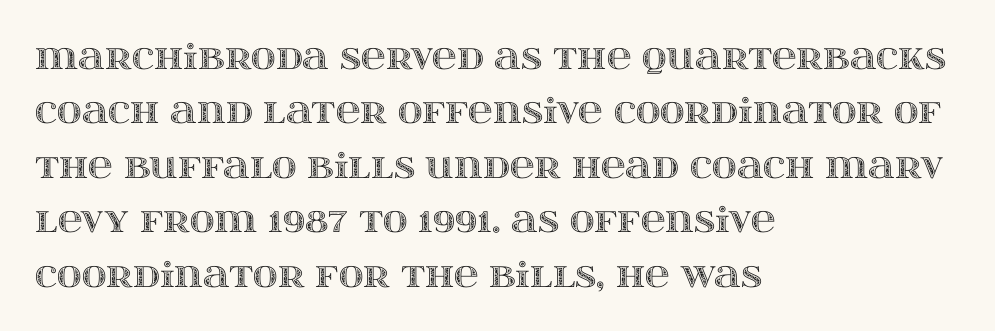
Does the leading feel generous? No, just average. Is the letter spacing exaggerated? No — it looks like the ordinary default. Quick note: underline off. This rendering uses left alignment, leaving the right contour irregular. These lines were composed using upright roman letters.
